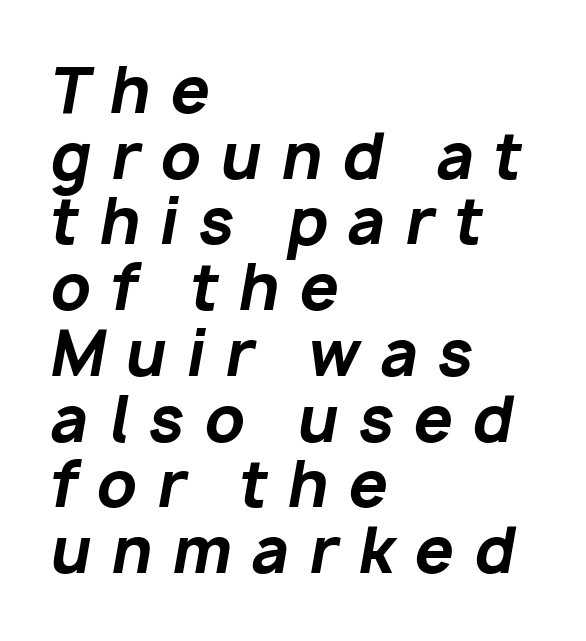
Q: Is the text bold? A: Yes.
Q: Is the text italic (slanted)? A: Yes, it leans right by about 10 degrees.
Q: Is the text underlined? A: No.
Q: How is the paragraph aligned? A: Left-aligned.
Q: Is the spacing between letters normal or unusually wide? A: Unusually wide.
Q: Is the spacing between lines tight, normal or loose? A: Tight.
Q: Width (condensed, normal, or wide)? A: Normal.
Q: Stroke contrast? A: Low.
Q: x-height? A: Medium.
Q: Monospaced? A: No.
